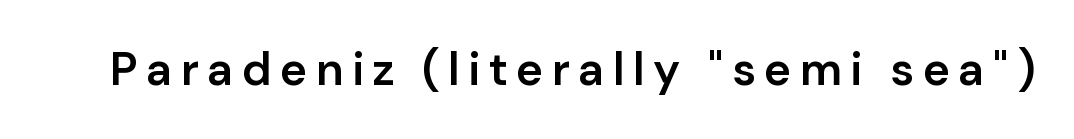
No italicization has been applied; the sample stays upright. This sample has the flowing, uneven cadence of proportional lettering. Nope, no serifs anywhere on these letters. Words float on clear page, feet unadorned.
